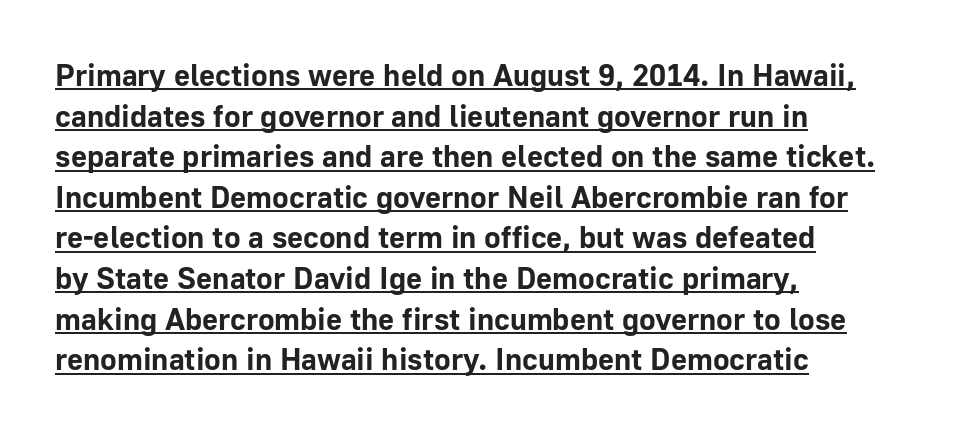
Q: Is the text bold? A: Yes.
Q: Is the text italic (slanted)? A: No, it is upright.
Q: Is the typeface a serif or a sans-serif typeface? A: Sans-serif.
Q: Is the text underlined? A: Yes.
Q: How is the paragraph aligned? A: Left-aligned.
Q: Is the spacing between letters normal or unusually wide? A: Normal.
Q: Is the spacing between lines tight, normal or loose? A: Normal.
Q: Width (condensed, normal, or wide)? A: Normal.
Q: Stroke contrast? A: Low.
Q: x-height? A: Medium.
Q: Monospaced? A: No.
